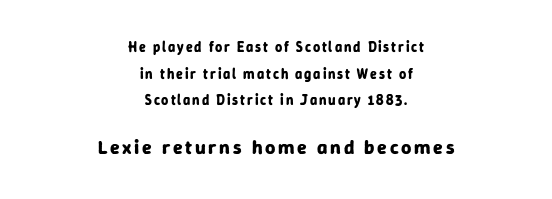
Notice the wide empty band between every row — that's loose leading. The face used here has the dense, thick strokes of a bold. Anything drawn beneath the words? Only blank space. Is there any slant? The stems are plumb.
